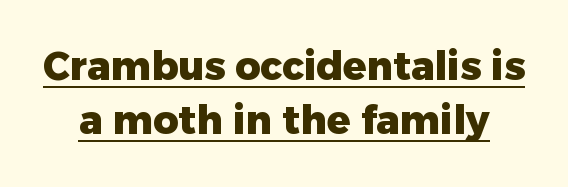
{"serif": "no", "italic": "no", "bold": "yes", "weight": "heavy", "width": "normal", "stroke_contrast": "low", "x_height": "medium", "monospaced": "no", "underline": "yes", "line_spacing": "normal", "line_spacing_ratio": 1.39, "letter_spacing": "normal", "letter_spacing_em": 0.0, "glyph_px": 39}
